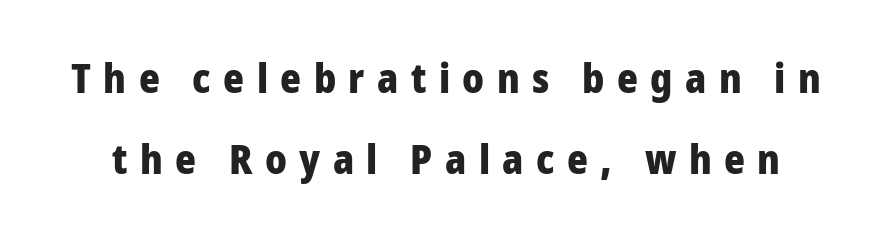
{"serif": "no", "italic": "no", "bold": "yes", "weight": "heavy", "width": "normal", "stroke_contrast": "low", "x_height": "medium", "monospaced": "no", "underline": "no", "line_spacing": "loose", "line_spacing_ratio": 2.03, "letter_spacing": "wide", "letter_spacing_em": 0.31, "glyph_px": 40}
